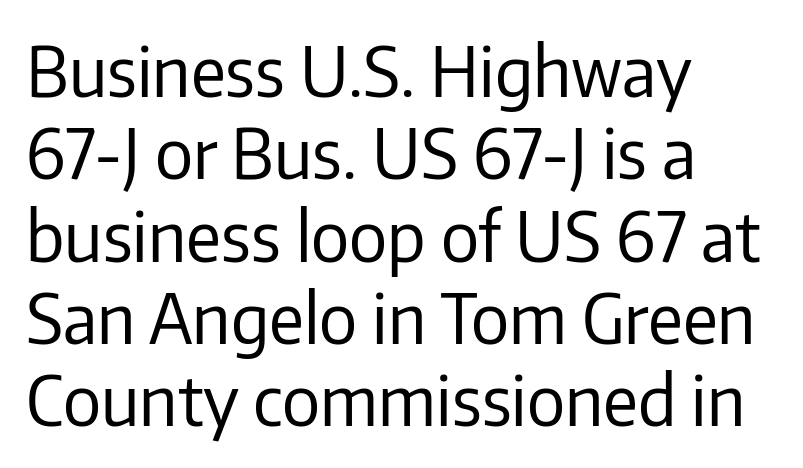
{"serif": "no", "italic": "no", "bold": "no", "weight": "regular", "width": "normal", "stroke_contrast": "low", "x_height": "medium", "monospaced": "no", "underline": "no", "align": "left", "line_spacing_ratio": 1.21, "letter_spacing": "normal", "letter_spacing_em": 0.0, "glyph_px": 68}
